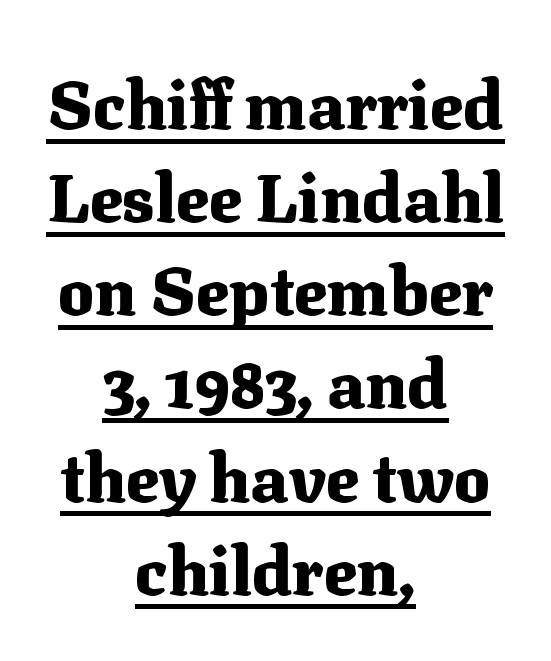
The image shows 68 px heavy serif type, upright; set centered, normal line spacing (1.37x), normal letter spacing, underlined; medium stroke contrast and a medium x-height.
